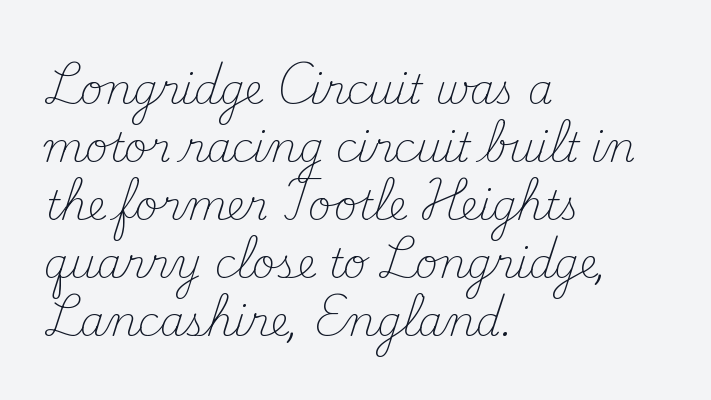
Q: Is the text bold? A: No.
Q: Is the text italic (slanted)? A: Yes.
Q: Is the typeface a serif or a sans-serif typeface? A: Serif.
Q: Is the text underlined? A: No.
Q: How is the paragraph aligned? A: Left-aligned.
Q: Is the spacing between letters normal or unusually wide? A: Normal.
Q: Is the spacing between lines tight, normal or loose? A: Normal.
Q: Width (condensed, normal, or wide)? A: Normal.
Q: Stroke contrast? A: Medium.
Q: x-height? A: Small.
Q: Monospaced? A: No.
